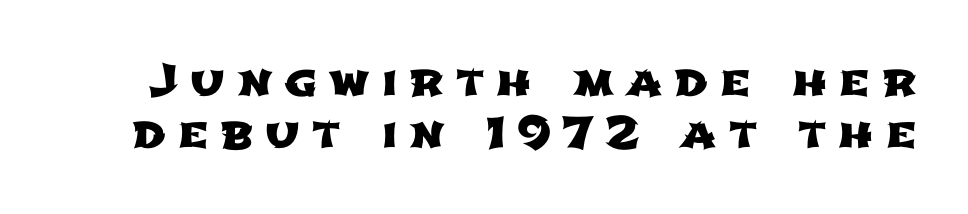
{"serif": "no", "width": "wide", "stroke_contrast": "low", "x_height": "medium", "monospaced": "no", "underline": "no", "line_spacing_ratio": 1.2, "letter_spacing": "wide", "letter_spacing_em": 0.28, "glyph_px": 43}
